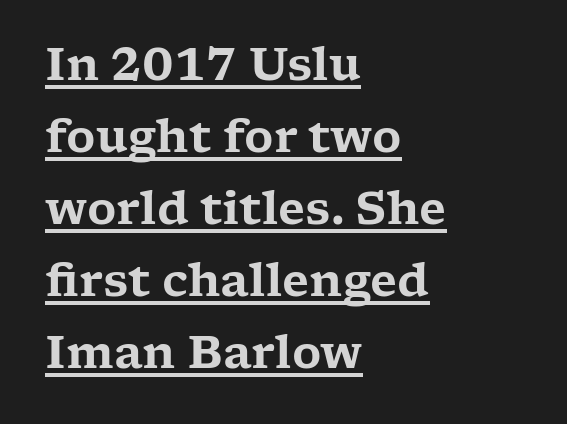
{"serif": "yes", "italic": "no", "width": "wide", "stroke_contrast": "low", "x_height": "medium", "monospaced": "no", "underline": "yes", "align": "left", "line_spacing": "normal", "line_spacing_ratio": 1.6, "letter_spacing": "normal", "letter_spacing_em": 0.0, "glyph_px": 45}
